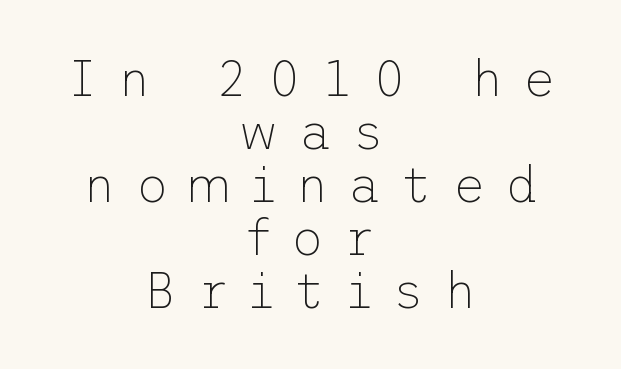
{"serif": "no", "italic": "no", "bold": "no", "weight": "thin", "width": "normal", "stroke_contrast": "low", "x_height": "medium", "underline": "no", "align": "center", "line_spacing": "tight", "line_spacing_ratio": 1.06, "letter_spacing": "wide", "letter_spacing_em": 0.4, "glyph_px": 50}
